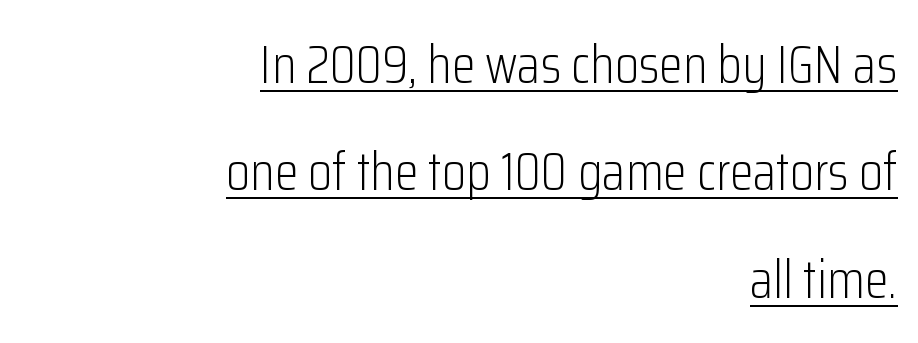
The image shows 54 px light, condensed sans-serif type, upright; set right-aligned, loose line spacing (1.99x), normal letter spacing, underlined; low stroke contrast and a medium x-height.
